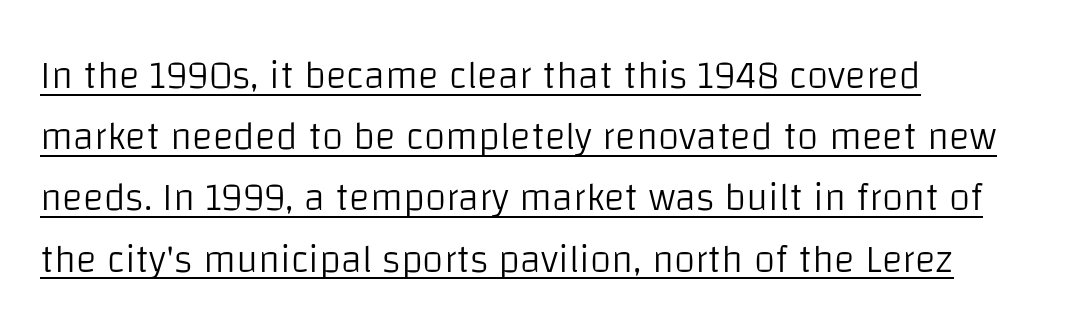
{"serif": "no", "italic": "no", "bold": "no", "weight": "light", "width": "normal", "stroke_contrast": "low", "x_height": "large", "monospaced": "no", "underline": "yes", "align": "left", "line_spacing": "normal", "line_spacing_ratio": 1.57, "letter_spacing": "normal", "letter_spacing_em": 0.0, "glyph_px": 39}
